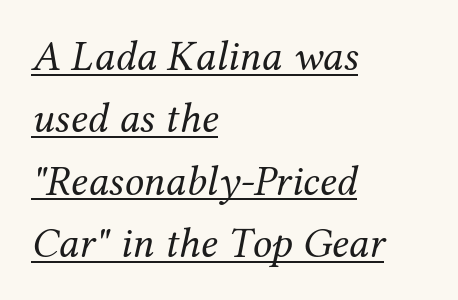
Q: Is the text bold? A: No.
Q: Is the text italic (slanted)? A: Yes, it leans right by about 12 degrees.
Q: Is the typeface a serif or a sans-serif typeface? A: Serif.
Q: Is the text underlined? A: Yes.
Q: How is the paragraph aligned? A: Left-aligned.
Q: Is the spacing between letters normal or unusually wide? A: Normal.
Q: Is the spacing between lines tight, normal or loose? A: Normal.
Q: Width (condensed, normal, or wide)? A: Normal.
Q: Stroke contrast? A: Medium.
Q: x-height? A: Medium.
Q: Monospaced? A: No.
